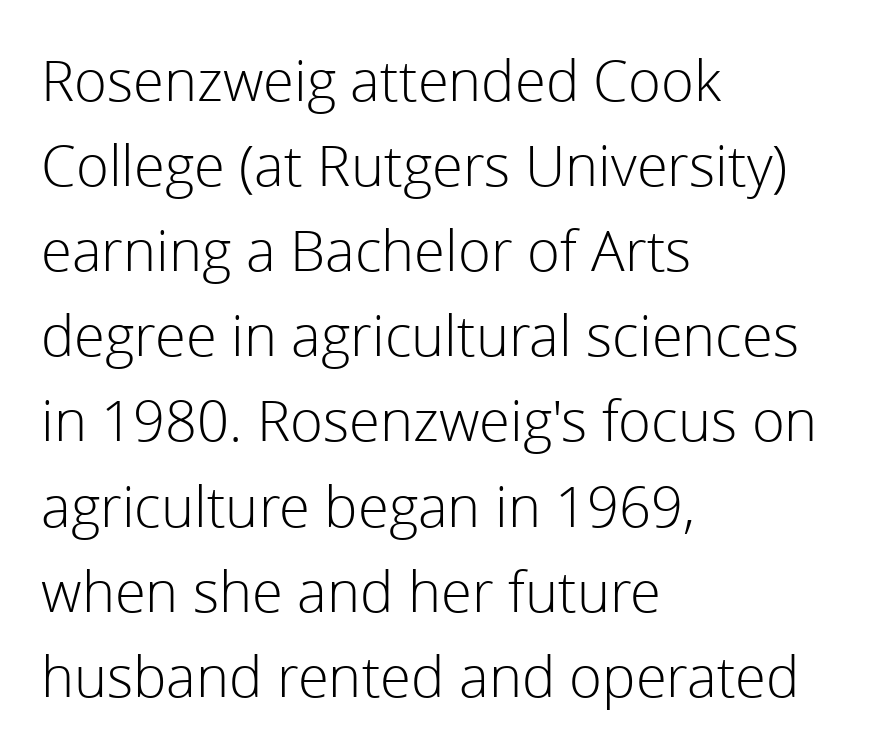
The image shows 56 px light sans-serif type, upright; set left-aligned, normal line spacing (1.52x), normal letter spacing, not underlined; a medium x-height.
